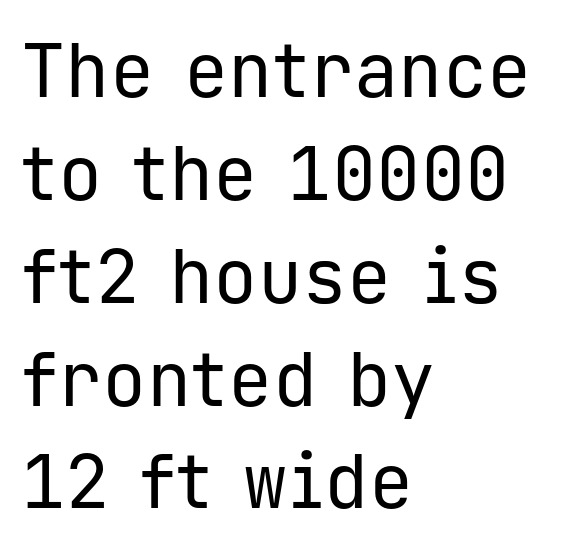
Q: Is the text bold? A: No.
Q: Is the text italic (slanted)? A: No, it is upright.
Q: Is the typeface a serif or a sans-serif typeface? A: Sans-serif.
Q: Is the text underlined? A: No.
Q: How is the paragraph aligned? A: Left-aligned.
Q: Is the spacing between letters normal or unusually wide? A: Normal.
Q: Is the spacing between lines tight, normal or loose? A: Normal.
Q: Width (condensed, normal, or wide)? A: Normal.
Q: Stroke contrast? A: Low.
Q: x-height? A: Medium.
Q: Monospaced? A: Yes.
